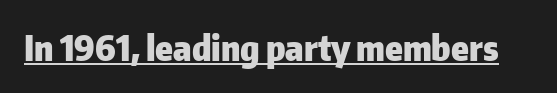
The letters advance in unequal steps, a hallmark of proportional type. The words here are underlined. Are there feet on the stems? There aren't — it's a sans. In terms of weight, the rendering is a true, heavy bold. These lines keep a tight, regular rhythm from letter to letter.
